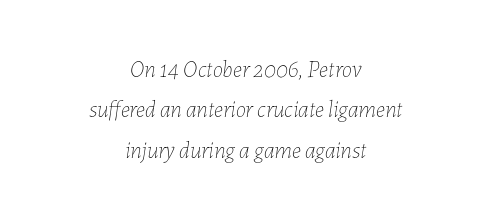
Q: Is the text bold? A: No.
Q: Is the text italic (slanted)? A: Yes, it leans right by about 7 degrees.
Q: Is the text underlined? A: No.
Q: How is the paragraph aligned? A: Centered.
Q: Is the spacing between letters normal or unusually wide? A: Normal.
